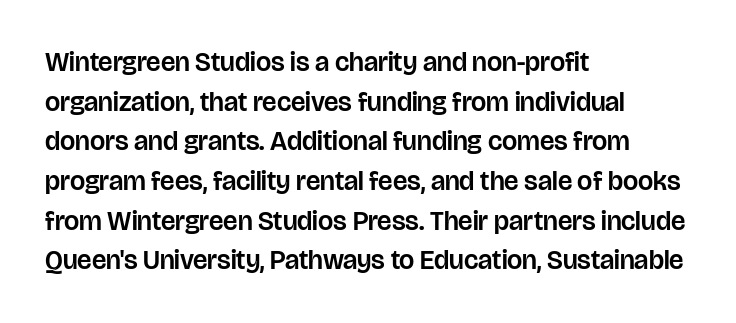
{"italic": "no", "underline": "no", "align": "left", "line_spacing": "normal", "line_spacing_ratio": 1.47, "letter_spacing": "normal", "letter_spacing_em": 0.0, "glyph_px": 27}
